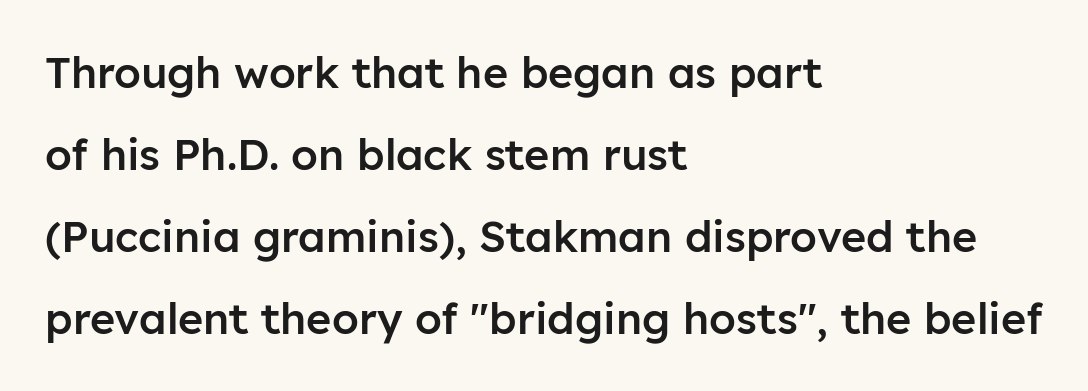
The strip under each line holds only bare page. Type style note: lacks serifs. A great deal of white space separates one row of letters from the next. The rendering keeps characters at their native spacing. As a designer I'd log this as weight 600, semibold. The lettering holds an erect, upright posture throughout.
